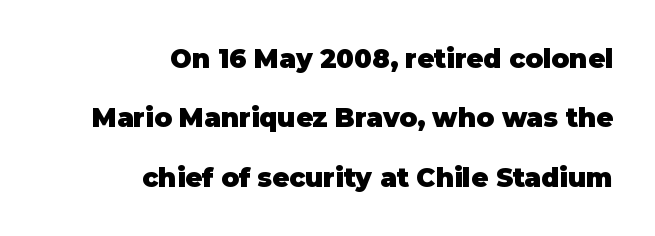
The image shows 26 px bold type, upright; set right-aligned, loose line spacing (2.28x), normal letter spacing, not underlined.
